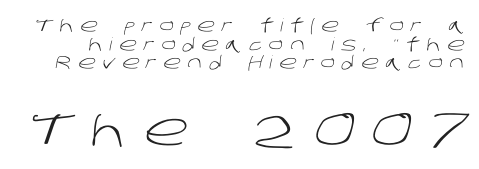
{"serif": "no", "bold": "no", "weight": "light", "width": "normal", "stroke_contrast": "low", "x_height": "large", "monospaced": "no", "underline": "no", "line_spacing": "tight", "line_spacing_ratio": 1.03, "letter_spacing": "wide", "letter_spacing_em": 0.39, "larger_block": "second", "size_ratio": 2.5, "glyph_px": 45}
